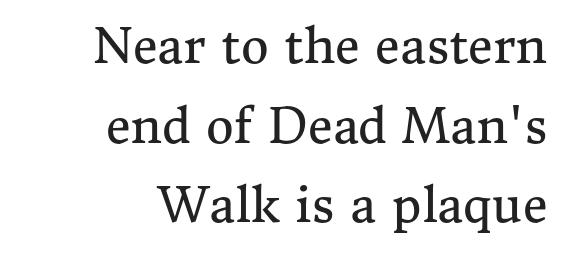
{"serif": "yes", "italic": "no", "bold": "no", "weight": "regular", "width": "normal", "stroke_contrast": "medium", "x_height": "medium", "monospaced": "no", "underline": "no", "align": "right", "line_spacing": "normal", "line_spacing_ratio": 1.66, "letter_spacing": "normal", "letter_spacing_em": 0.0, "glyph_px": 48}
